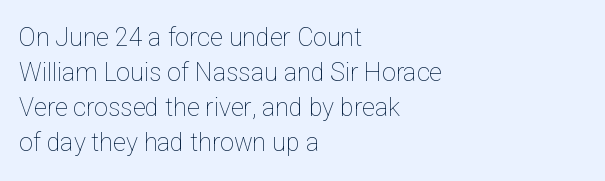
Q: Is the text bold? A: No.
Q: Is the text italic (slanted)? A: No, it is upright.
Q: Is the text underlined? A: No.
Q: How is the paragraph aligned? A: Left-aligned.
Q: Is the spacing between letters normal or unusually wide? A: Normal.
Q: Is the spacing between lines tight, normal or loose? A: Normal.
